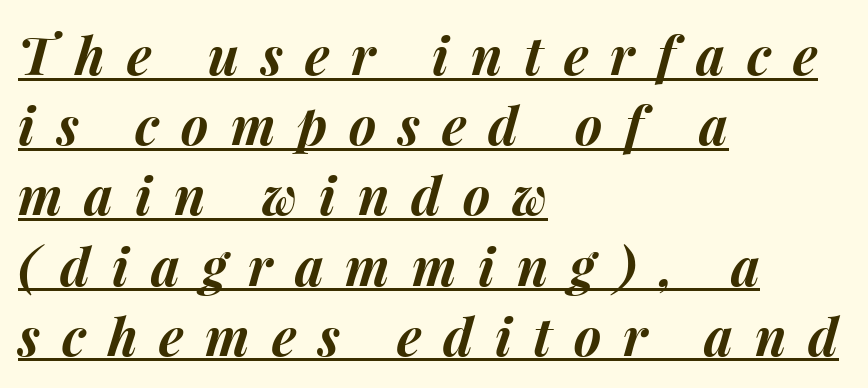
{"italic": "yes", "lean": "right", "slant_degrees": 15, "bold": "yes", "weight": "bold", "width": "normal", "stroke_contrast": "medium", "x_height": "medium", "monospaced": "no", "underline": "yes", "align": "left", "line_spacing": "normal", "line_spacing_ratio": 1.35, "letter_spacing": "wide", "letter_spacing_em": 0.42, "glyph_px": 52}
